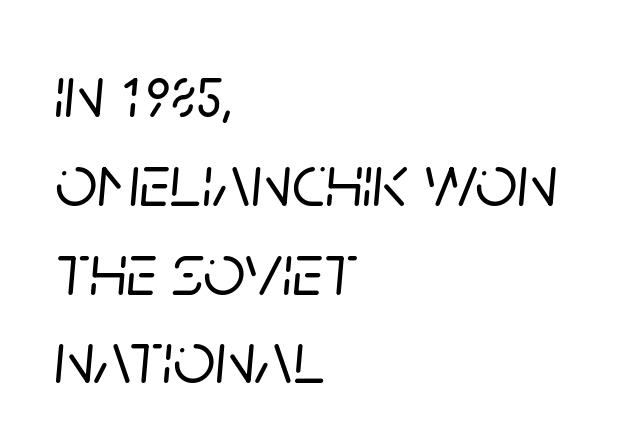
Q: Is the text italic (slanted)? A: Yes, it leans right by about 5 degrees.
Q: Is the text underlined? A: No.
Q: How is the paragraph aligned? A: Left-aligned.
Q: Is the spacing between letters normal or unusually wide? A: Normal.
Q: Width (condensed, normal, or wide)? A: Normal.
Q: Stroke contrast? A: Low.
Q: x-height? A: Large.
Q: Monospaced? A: No.
